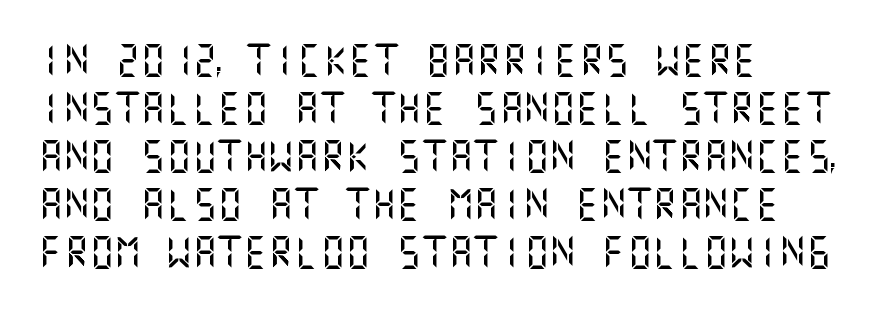
These lines stack with their left ends in a neat column. Leading matches the norm, producing a regular column. In terms of posture, this sample is upright. The glyphs are unaccompanied by any horizontal stroke below them. Typographically, this falls in the sans-serif category.
